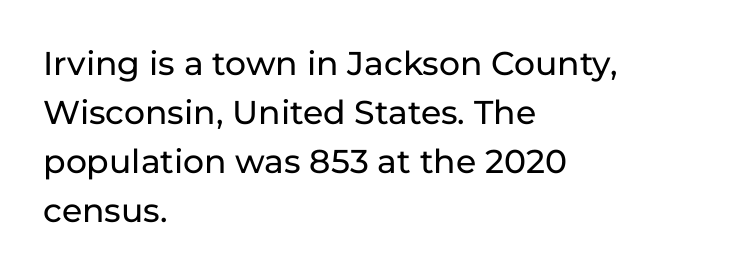
The face used here is rendered with its standard letterfit. The paragraph shown leans on its left margin. Is there any slant? The stems are plumb. Examine the stroke ends and you'll find no serifs. Here the designer chose a conventional face with non-uniform glyph widths. Leading: standard.
